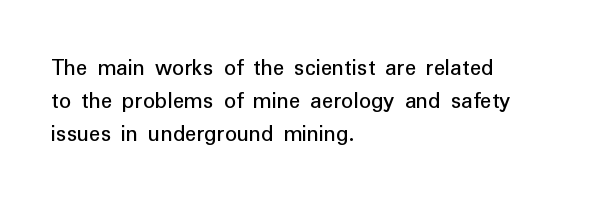
{"italic": "no", "bold": "no", "underline": "no", "align": "left", "line_spacing": "normal", "line_spacing_ratio": 1.38, "letter_spacing": "normal", "letter_spacing_em": 0.0, "glyph_px": 24}
